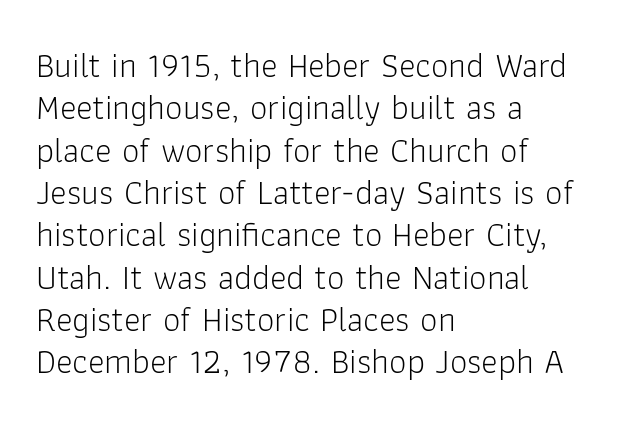
Each letter keeps its own natural width here, so spacing adapts to shape. Horizontal alignment here is leftward, the default for most running prose. The passage shown is typeset with a sans-serif family. No letter is thick-stroked: the sample isn't bold. The specimen reads as upright at a glance. Descenders hang freely into open space.
